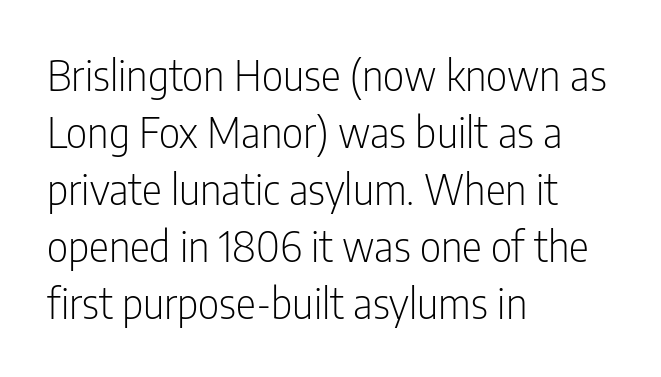
This rendering features lettering with no underline. In CSS terms this would be text-align: left. Note: no serifs on the glyphs. Observe the ordinary spacing: letters are neighbours, not strangers. Heaviness? Minimal to ordinary, like unemphasized prose. Normally led — the rows are evenly, conventionally spaced.
